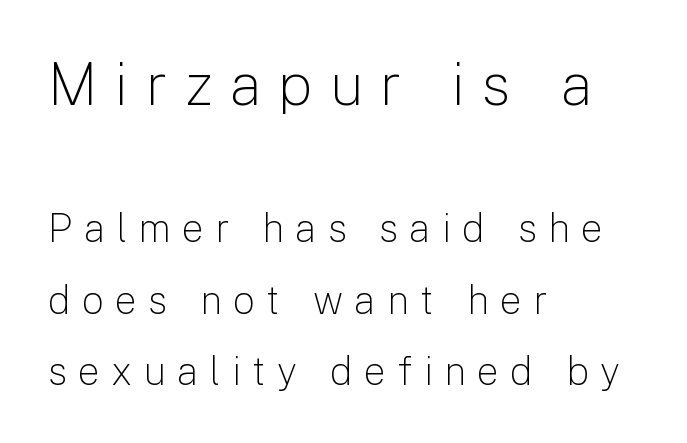
Varying glyph widths throughout — classic text-font behaviour. The upper block of text is set noticeably larger than the block beneath it. Each stroke keeps to a modest, everyday thickness or less. Posture: straight, roman, zero tilt.
